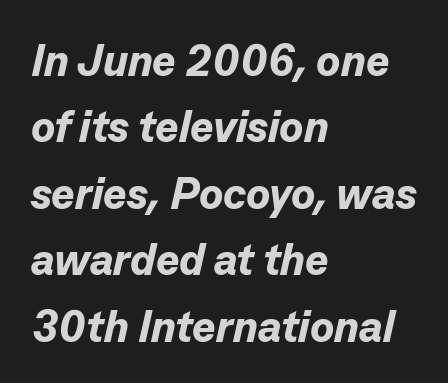
Q: Is the text bold? A: Yes.
Q: Is the text italic (slanted)? A: Yes, it leans right by about 13 degrees.
Q: Is the text underlined? A: No.
Q: How is the paragraph aligned? A: Left-aligned.
Q: Is the spacing between letters normal or unusually wide? A: Normal.
Q: Is the spacing between lines tight, normal or loose? A: Normal.
Q: Width (condensed, normal, or wide)? A: Normal.
Q: Stroke contrast? A: Low.
Q: x-height? A: Medium.
Q: Monospaced? A: No.
